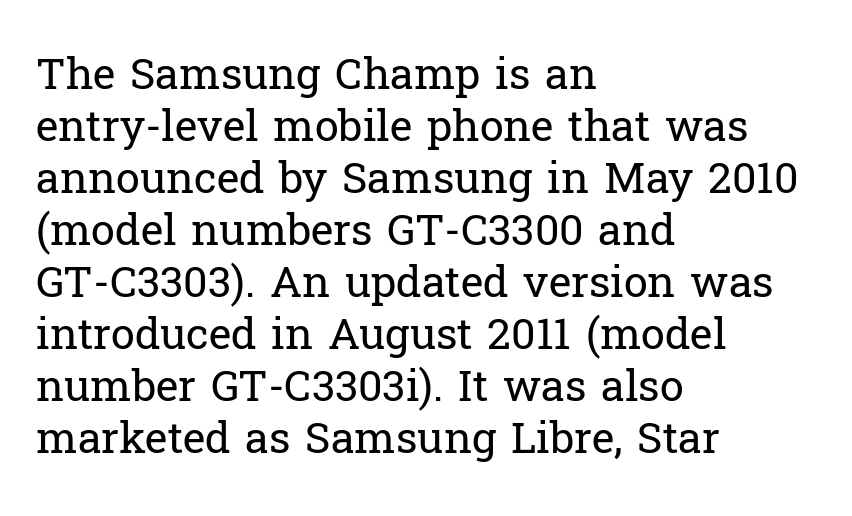
The image shows 43 px regular-weight serif type, upright; set left-aligned, line spacing 1.21x, normal letter spacing, not underlined; low stroke contrast and a medium x-height.
